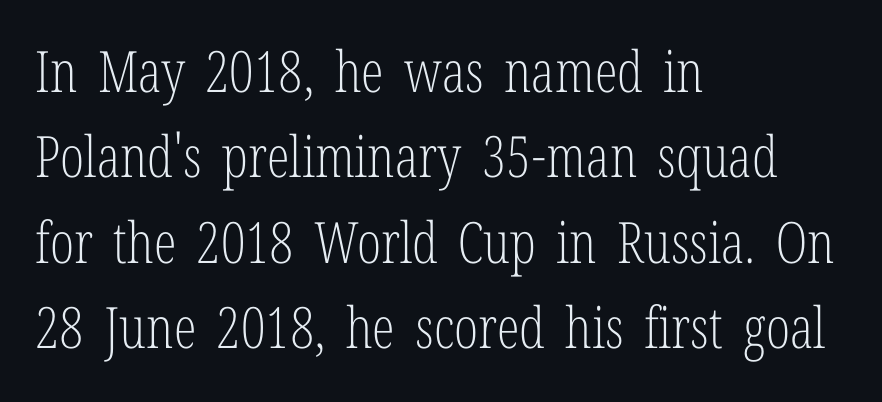
{"serif": "yes", "italic": "no", "bold": "no", "weight": "light", "width": "condensed", "stroke_contrast": "low", "x_height": "medium", "monospaced": "no", "underline": "no", "align": "left", "line_spacing": "normal", "line_spacing_ratio": 1.5, "letter_spacing": "normal", "letter_spacing_em": 0.0, "glyph_px": 57}
